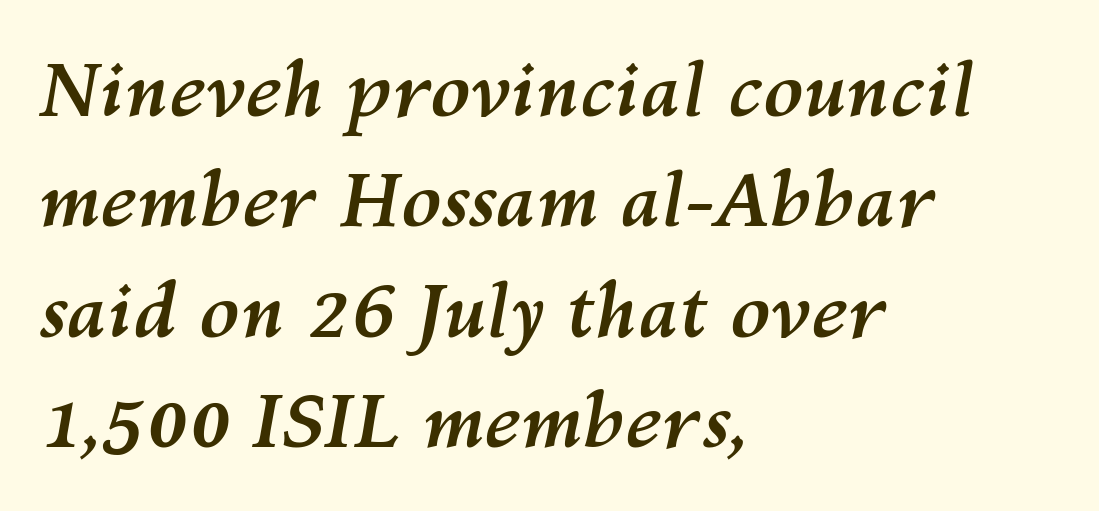
Rule under the text: the space is simply empty. If you measured baseline to baseline, you'd find a middling distance. Typeset ragged right — the left edge is the straight one. Students, this is bold: see how much ink each stroke carries.
